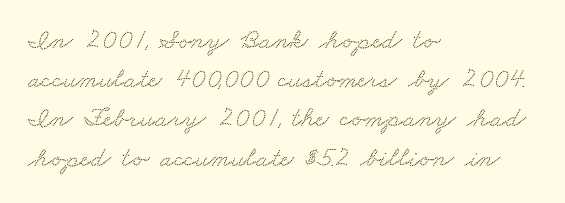
The image shows 28 px wide serif type; set left-aligned, normal line spacing (1.4x), normal letter spacing, not underlined; low stroke contrast and a small x-height.
